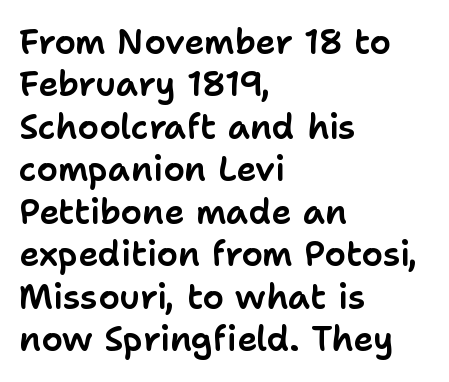
Reading down the block, your eye returns to a fixed left position each line. Looks like regular typesetting: each glyph gets only the width it needs. Standard letterfit; no display-style spreading of the glyphs. Type style note: lacks serifs. Rule under the text: the space is simply empty. Vertical spacing — default.
